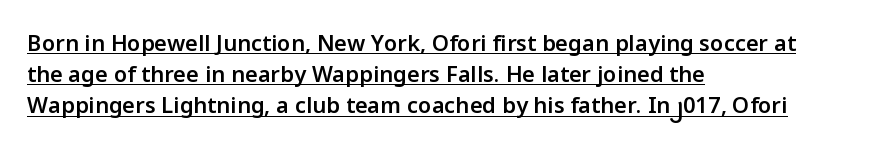
{"italic": "no", "bold": "semi", "underline": "yes", "align": "left", "line_spacing": "normal", "line_spacing_ratio": 1.42, "letter_spacing": "normal", "letter_spacing_em": 0.0, "glyph_px": 22}
